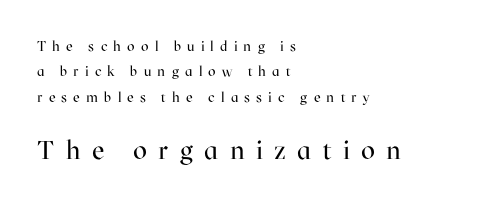
Q: Is the text bold? A: No.
Q: Is the text italic (slanted)? A: No, it is upright.
Q: Is the text underlined? A: No.
Q: How is the paragraph aligned? A: Left-aligned.
Q: Is the spacing between letters normal or unusually wide? A: Unusually wide.
Q: Which block of text is set in a larger size, the first (top) or the second (bottom)? A: The second (bottom) one.
